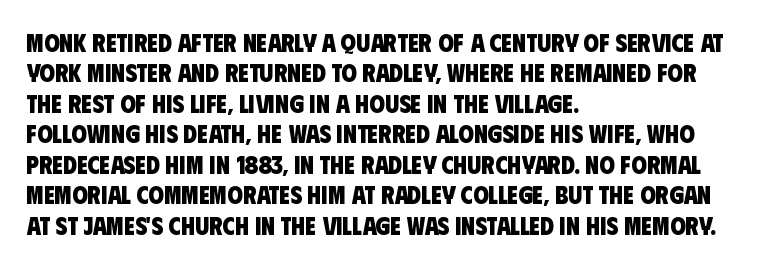
{"bold": "yes", "underline": "no", "align": "left", "line_spacing_ratio": 1.22, "letter_spacing": "normal", "letter_spacing_em": 0.0, "glyph_px": 25}
